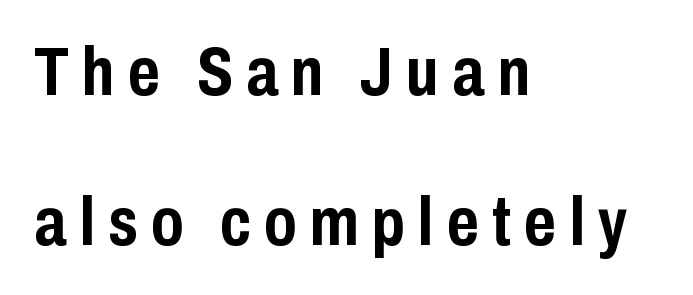
Q: Is the text bold? A: Yes.
Q: Is the text italic (slanted)? A: No, it is upright.
Q: Is the typeface a serif or a sans-serif typeface? A: Sans-serif.
Q: Is the text underlined? A: No.
Q: How is the paragraph aligned? A: Left-aligned.
Q: Is the spacing between lines tight, normal or loose? A: Loose.
Q: Width (condensed, normal, or wide)? A: Condensed.
Q: Stroke contrast? A: Low.
Q: x-height? A: Medium.
Q: Monospaced? A: No.
